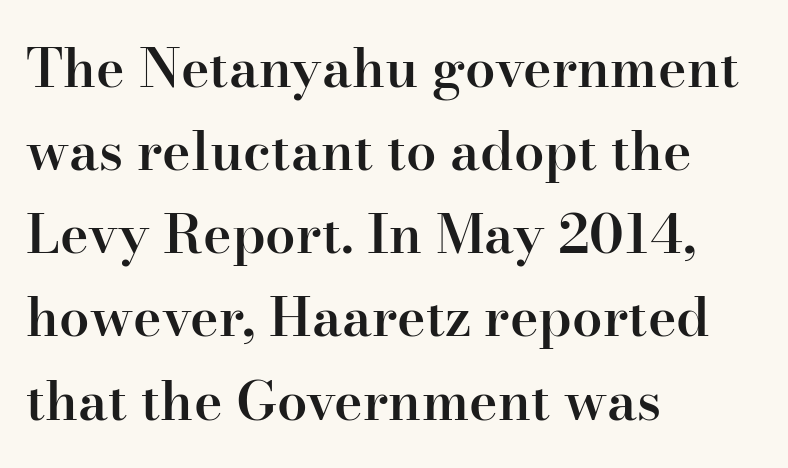
{"serif": "yes", "italic": "no", "bold": "semi", "weight": "semibold", "width": "normal", "stroke_contrast": "high", "x_height": "small", "monospaced": "no", "underline": "no", "align": "left", "line_spacing": "normal", "line_spacing_ratio": 1.54, "letter_spacing": "normal", "letter_spacing_em": 0.0, "glyph_px": 54}
